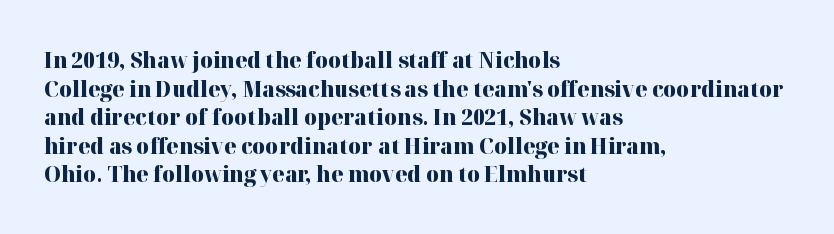
Q: Is the text bold? A: Yes.
Q: Is the text italic (slanted)? A: No, it is upright.
Q: Is the text underlined? A: No.
Q: How is the paragraph aligned? A: Left-aligned.
Q: Is the spacing between letters normal or unusually wide? A: Normal.
Q: Is the spacing between lines tight, normal or loose? A: Normal.
